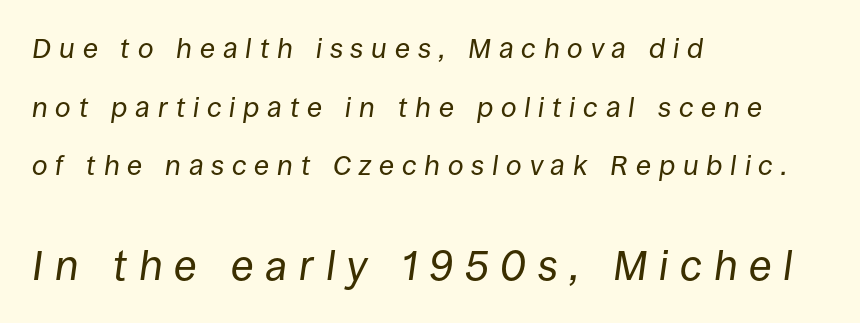
The image shows 42 px regular-weight type, italic (leaning right); set left-aligned, loose line spacing (2.09x), unusually wide letter spacing (+0.28 em), not underlined; the second (bottom) block is 1.5x larger; low stroke contrast and a large x-height.
